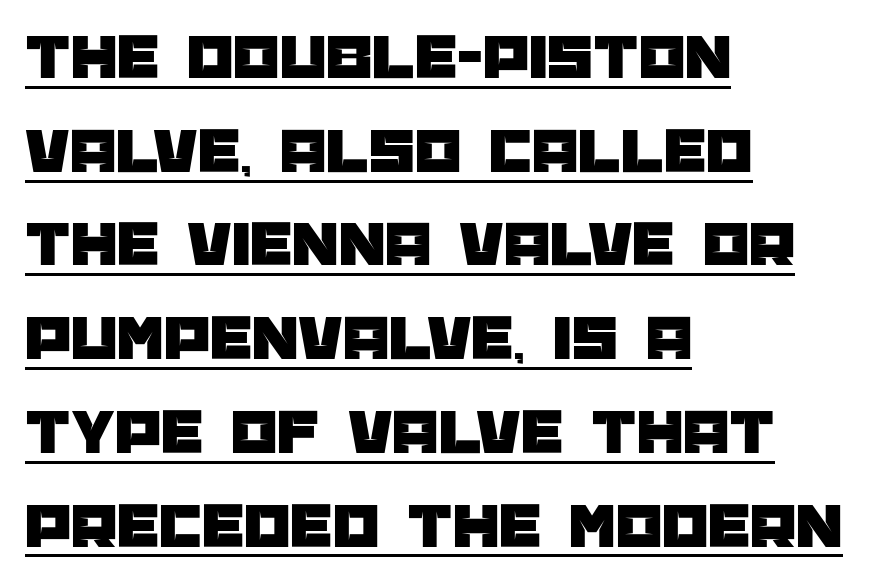
Q: Is the text italic (slanted)? A: No, it is upright.
Q: Is the typeface a serif or a sans-serif typeface? A: Sans-serif.
Q: Is the text underlined? A: Yes.
Q: How is the paragraph aligned? A: Left-aligned.
Q: Is the spacing between letters normal or unusually wide? A: Normal.
Q: Is the spacing between lines tight, normal or loose? A: Normal.
Q: Width (condensed, normal, or wide)? A: Normal.
Q: Stroke contrast? A: Low.
Q: x-height? A: Large.
Q: Monospaced? A: No.
